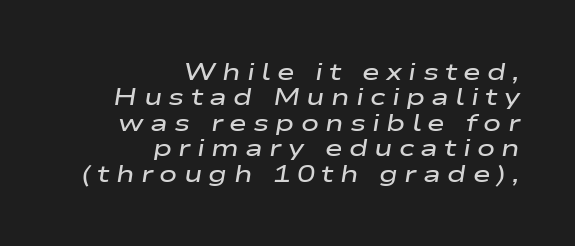
{"italic": "yes", "lean": "right", "slant_degrees": 9, "bold": "semi", "underline": "no", "align": "right", "line_spacing": "tight", "line_spacing_ratio": 1.06, "letter_spacing": "wide", "letter_spacing_em": 0.26, "glyph_px": 24}
